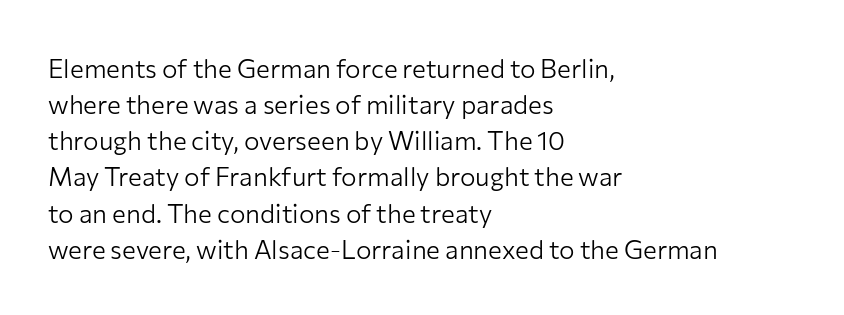
The image shows 26 px text type, upright; set left-aligned, normal line spacing (1.39x), normal letter spacing, not underlined.
